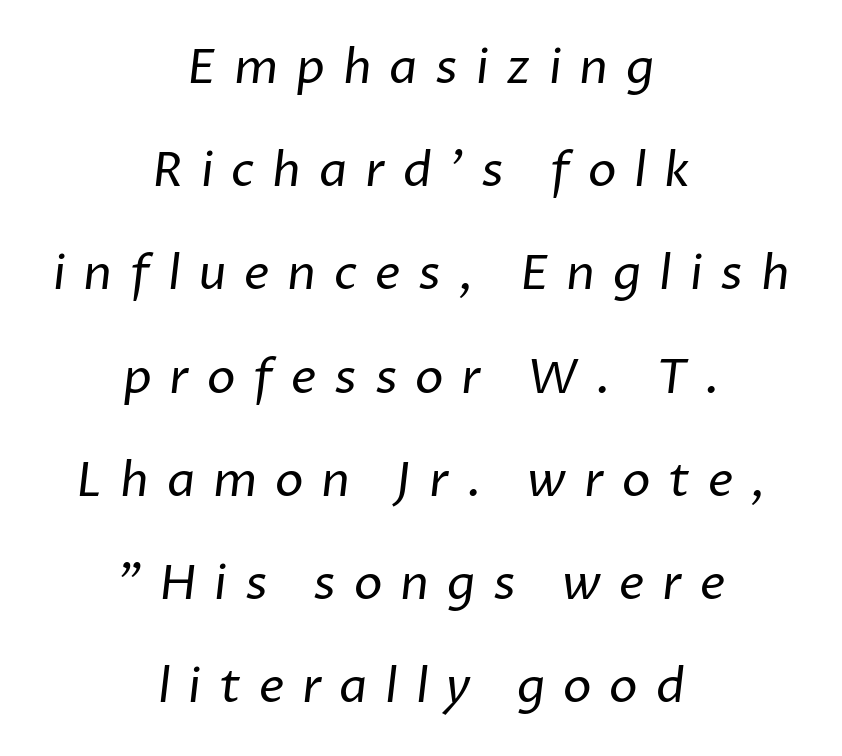
Widely set lines give the paragraph a tall, airy silhouette. The face used here is rendered with a markedly widened letterfit. This sample has the flowing, uneven cadence of proportional lettering. A typesetter would label this face a sans. Is the stroke heavy? The answer is a plain regular-or-lighter.
